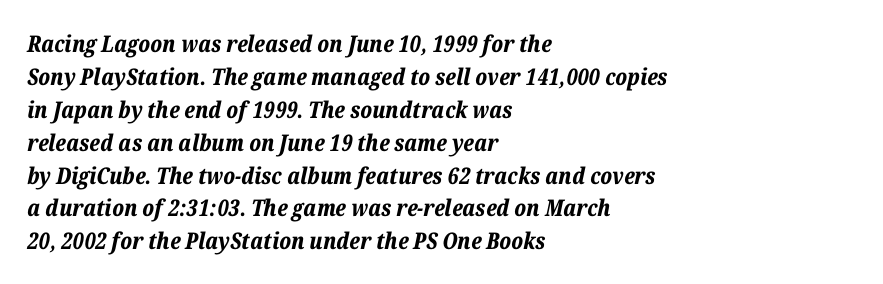
{"italic": "yes", "lean": "right", "slant_degrees": 12, "bold": "yes", "underline": "no", "align": "left", "line_spacing": "normal", "line_spacing_ratio": 1.43, "letter_spacing": "normal", "letter_spacing_em": 0.0, "glyph_px": 23}
